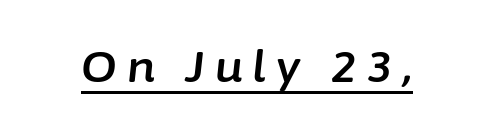
Q: Is the text italic (slanted)? A: Yes, it leans right by about 6 degrees.
Q: Is the text underlined? A: Yes.
Q: Is the spacing between letters normal or unusually wide? A: Unusually wide.
Q: Width (condensed, normal, or wide)? A: Normal.
Q: Stroke contrast? A: Low.
Q: x-height? A: Medium.
Q: Monospaced? A: No.
